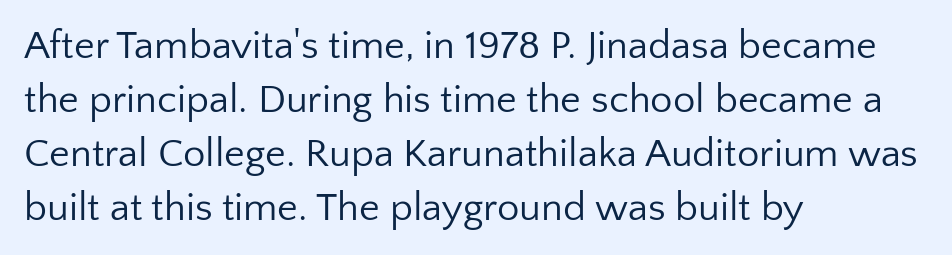
{"serif": "no", "italic": "no", "bold": "no", "weight": "regular", "width": "normal", "stroke_contrast": "low", "x_height": "medium", "monospaced": "no", "underline": "no", "align": "left", "line_spacing": "normal", "line_spacing_ratio": 1.35, "letter_spacing": "normal", "letter_spacing_em": 0.0, "glyph_px": 40}
